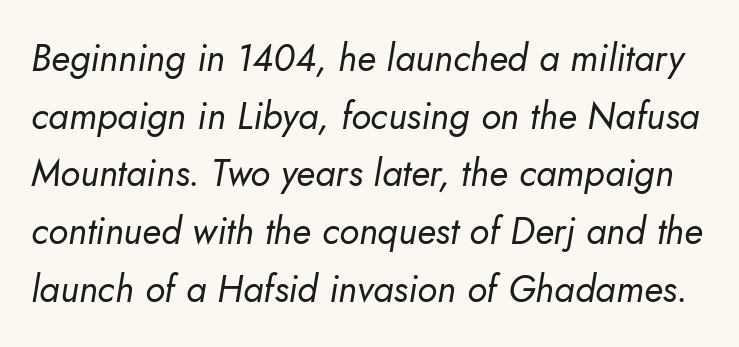
The image shows 37 px regular-weight type, italic (leaning right); set normal line spacing (1.56x), normal letter spacing, not underlined; low stroke contrast and a small x-height.
